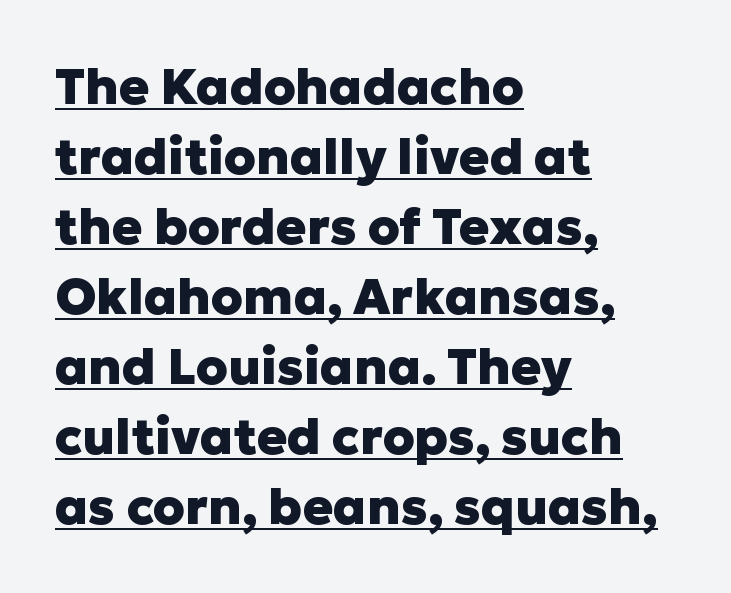
{"serif": "no", "italic": "no", "bold": "yes", "weight": "heavy", "width": "normal", "stroke_contrast": "low", "x_height": "medium", "monospaced": "no", "underline": "yes", "align": "left", "line_spacing": "normal", "line_spacing_ratio": 1.4, "letter_spacing": "normal", "letter_spacing_em": 0.0, "glyph_px": 50}
